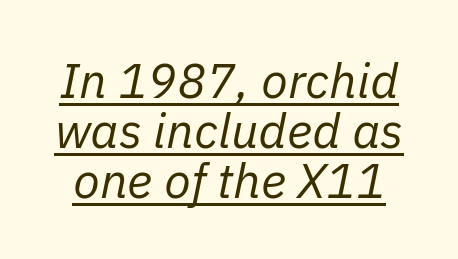
{"italic": "yes", "lean": "right", "slant_degrees": 11, "bold": "no", "weight": "regular", "width": "normal", "stroke_contrast": "low", "x_height": "medium", "monospaced": "no", "underline": "yes", "line_spacing": "tight", "line_spacing_ratio": 1.02, "letter_spacing": "normal", "letter_spacing_em": 0.0, "glyph_px": 49}
